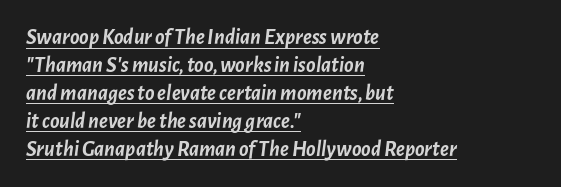
Q: Is the text bold? A: Yes.
Q: Is the text italic (slanted)? A: Yes, it leans right by about 7 degrees.
Q: Is the text underlined? A: Yes.
Q: How is the paragraph aligned? A: Left-aligned.
Q: Is the spacing between letters normal or unusually wide? A: Normal.
Q: Is the spacing between lines tight, normal or loose? A: Normal.
